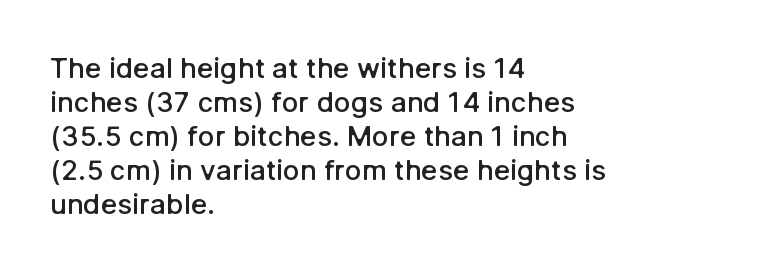
Strokes here are thickened, but only to semibold level. The glyphs in this specimen are sans serif. The rendering uses natural spacing where letterforms have individual widths. A student would call this left alignment; a typographer would say flush left, rag right.
